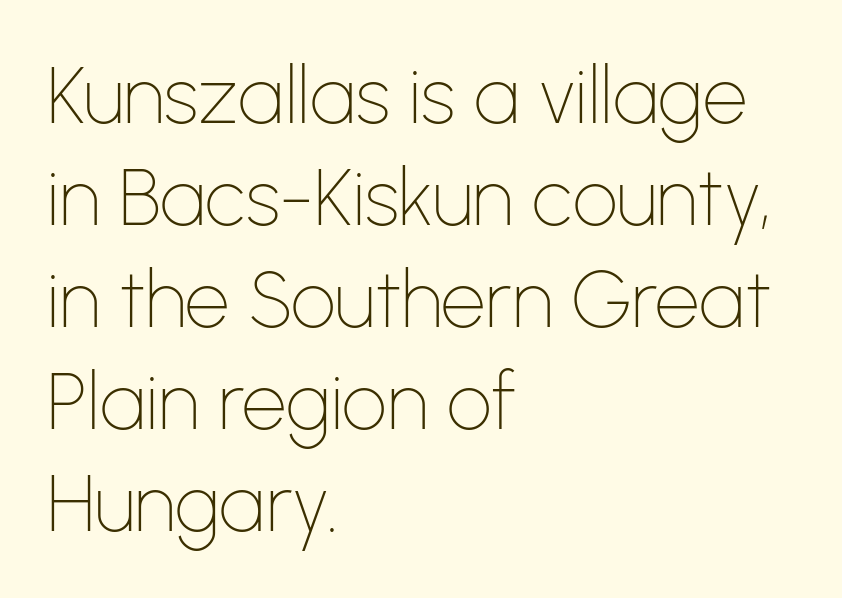
The image shows 79 px thin sans-serif type, upright; set left-aligned, normal line spacing (1.29x), normal letter spacing, not underlined; low stroke contrast and a medium x-height.
